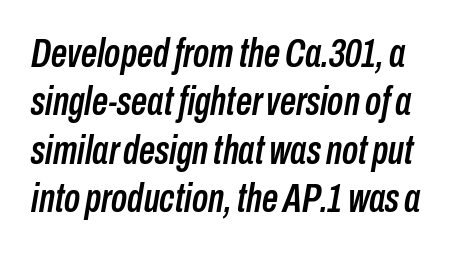
Q: Is the text italic (slanted)? A: Yes, it leans right by about 10 degrees.
Q: Is the text underlined? A: No.
Q: Is the spacing between letters normal or unusually wide? A: Normal.
Q: Width (condensed, normal, or wide)? A: Condensed.
Q: Stroke contrast? A: Low.
Q: x-height? A: Medium.
Q: Monospaced? A: No.
